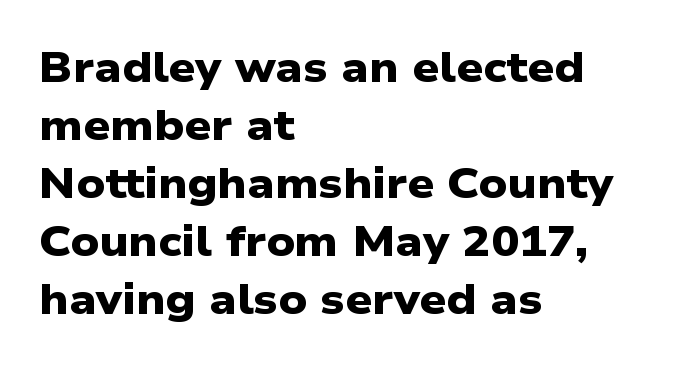
Q: Is the text bold? A: Yes.
Q: Is the typeface a serif or a sans-serif typeface? A: Sans-serif.
Q: Is the text underlined? A: No.
Q: How is the paragraph aligned? A: Left-aligned.
Q: Is the spacing between letters normal or unusually wide? A: Normal.
Q: Is the spacing between lines tight, normal or loose? A: Normal.
Q: Width (condensed, normal, or wide)? A: Wide.
Q: Stroke contrast? A: Low.
Q: x-height? A: Medium.
Q: Monospaced? A: No.
